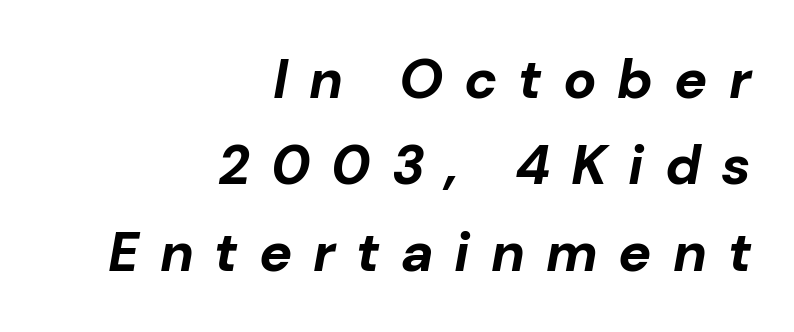
Q: Is the text bold? A: Yes.
Q: Is the text italic (slanted)? A: Yes, it leans right by about 10 degrees.
Q: Is the text underlined? A: No.
Q: How is the paragraph aligned? A: Right-aligned.
Q: Is the spacing between letters normal or unusually wide? A: Unusually wide.
Q: Is the spacing between lines tight, normal or loose? A: Normal.
Q: Width (condensed, normal, or wide)? A: Normal.
Q: Stroke contrast? A: Low.
Q: x-height? A: Medium.
Q: Monospaced? A: No.
